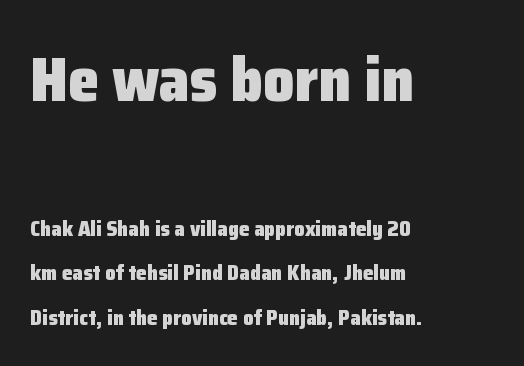
Q: Is the text bold? A: Yes.
Q: Is the text italic (slanted)? A: No, it is upright.
Q: Is the typeface a serif or a sans-serif typeface? A: Sans-serif.
Q: Is the text underlined? A: No.
Q: How is the paragraph aligned? A: Left-aligned.
Q: Is the spacing between letters normal or unusually wide? A: Normal.
Q: Is the spacing between lines tight, normal or loose? A: Loose.
Q: Which block of text is set in a larger size, the first (top) or the second (bottom)? A: The first (top) one.
Q: Width (condensed, normal, or wide)? A: Normal.
Q: Stroke contrast? A: Low.
Q: x-height? A: Medium.
Q: Monospaced? A: No.
